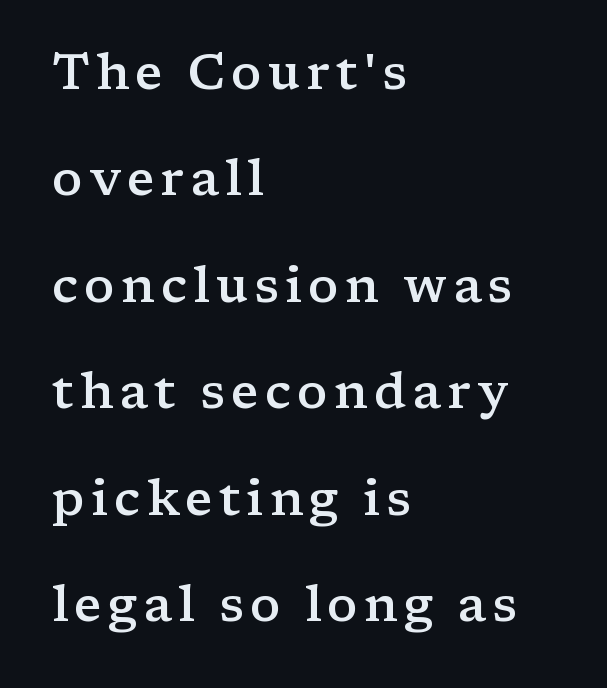
Is the block centered? No — it sits flush against the left margin. These lines are composed in type with serifs. Interline gaps are noticeably wide in this sample. The strokes are fattened partway — semibold, not bold. Underline: absent. The passage shown is typed in a proportional face where columns would drift.
